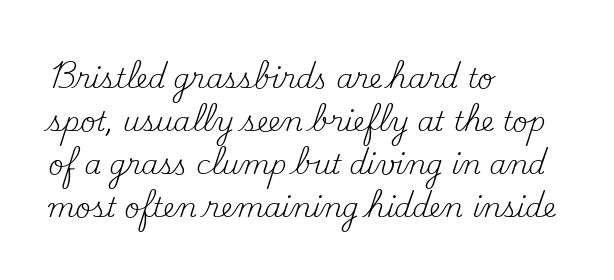
{"bold": "no", "underline": "no", "align": "left", "line_spacing": "normal", "line_spacing_ratio": 1.59, "letter_spacing": "normal", "letter_spacing_em": 0.0, "glyph_px": 27}
